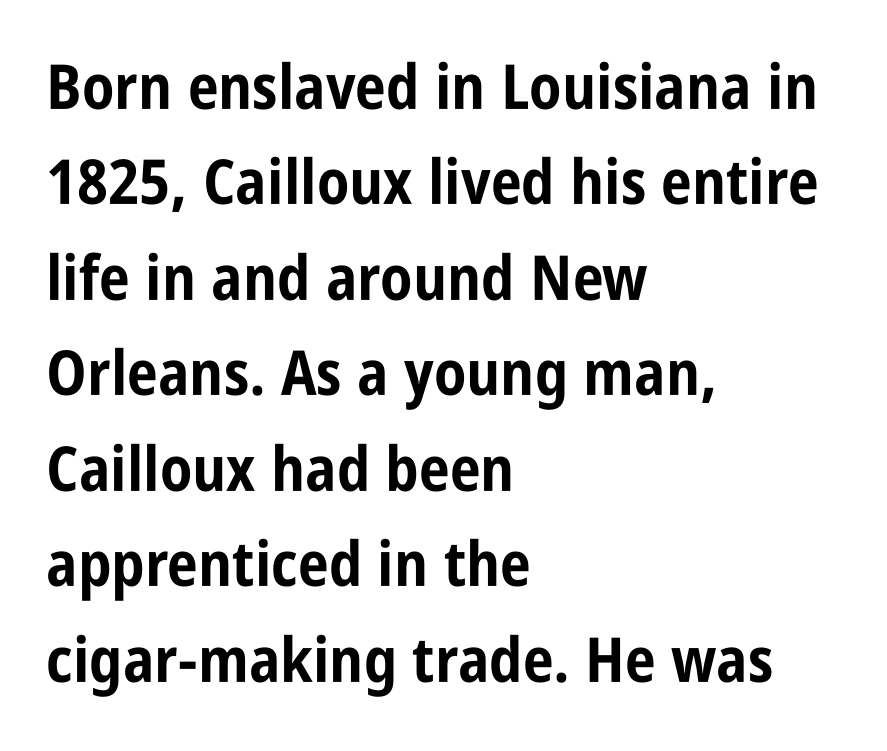
{"serif": "no", "italic": "no", "bold": "yes", "weight": "bold", "width": "condensed", "stroke_contrast": "low", "x_height": "large", "monospaced": "no", "underline": "no", "align": "left", "line_spacing": "normal", "line_spacing_ratio": 1.54, "letter_spacing": "normal", "letter_spacing_em": 0.0, "glyph_px": 62}
